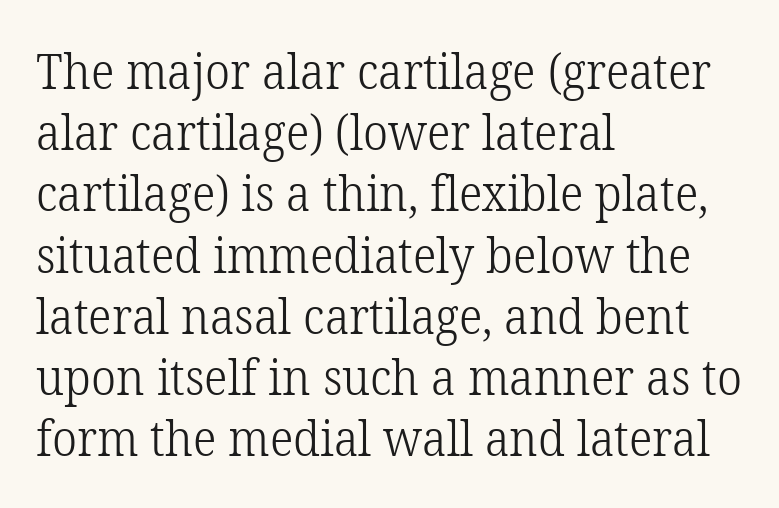
This rendering employs a face with finishing strokes, i.e., a serif. Each row of text sits above clean, open space. Whoever set this chose a conventional vertical rhythm. Is there any slant? The stems are plumb. The cut favours lightness, reaching ordinary text weight at its darkest. Every row of glyphs begins at an identical x-position on the left.
